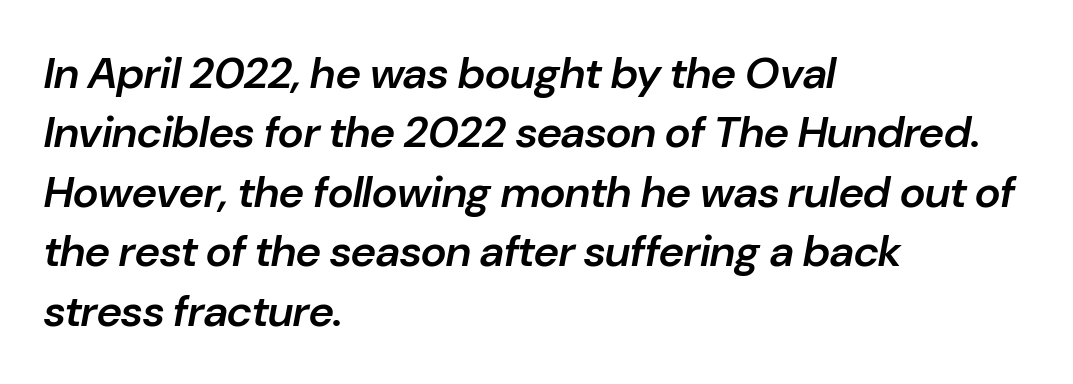
The image shows 44 px semibold type, italic (leaning right); set left-aligned, normal line spacing (1.35x), normal letter spacing, not underlined; low stroke contrast and a medium x-height.
